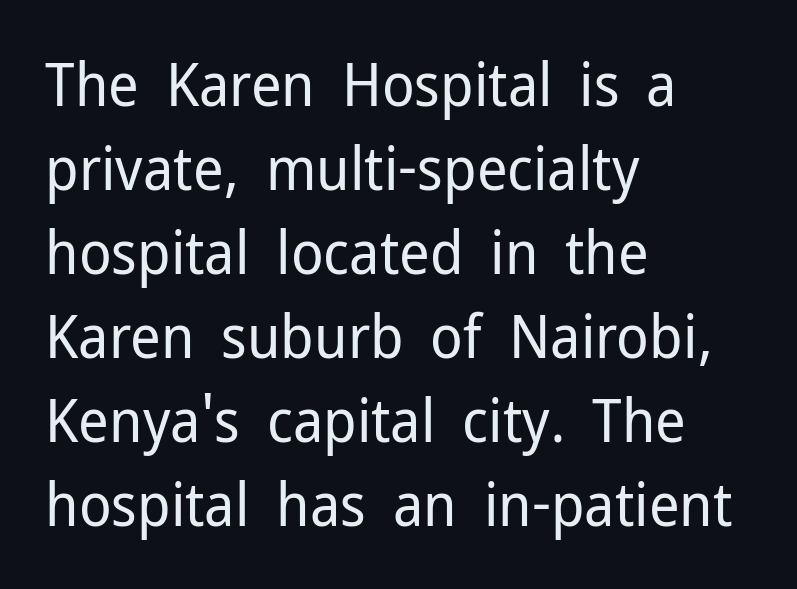
The image shows 60 px regular-weight sans-serif type, upright; set left-aligned, normal line spacing (1.4x), normal letter spacing, not underlined; low stroke contrast and a medium x-height.
